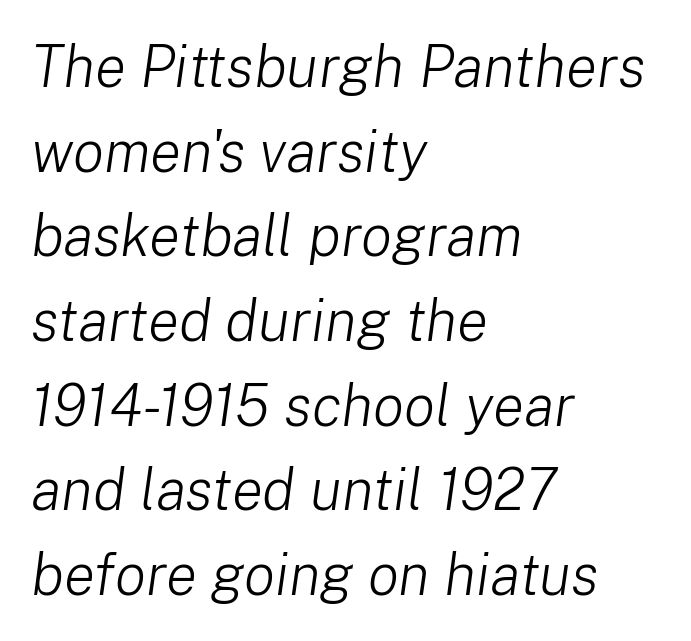
The image shows 58 px light type, italic (leaning right); set left-aligned, normal line spacing (1.46x), normal letter spacing, not underlined; low stroke contrast and a medium x-height.
